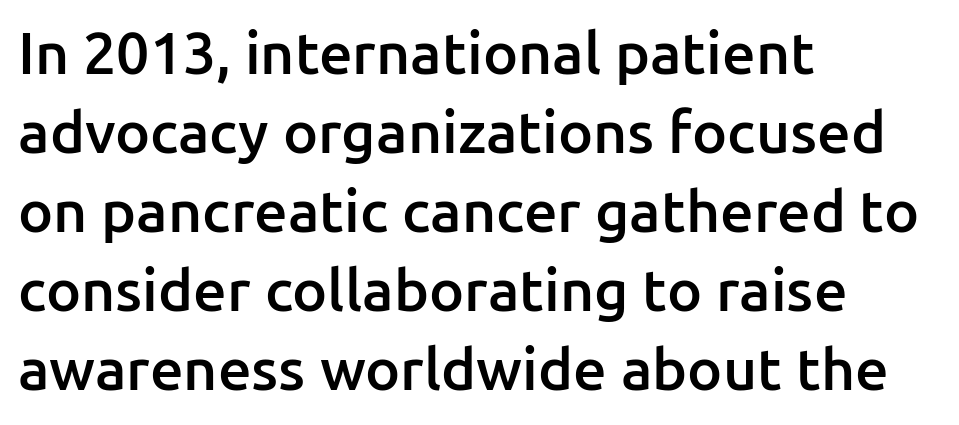
Posture: upright roman. Spacing between characters is what you'd get straight out of the box. The rendering uses a moderate line-height, typical for paragraphs. The rendering shows plain stroke endings on the letterforms — a sans-serif design.
